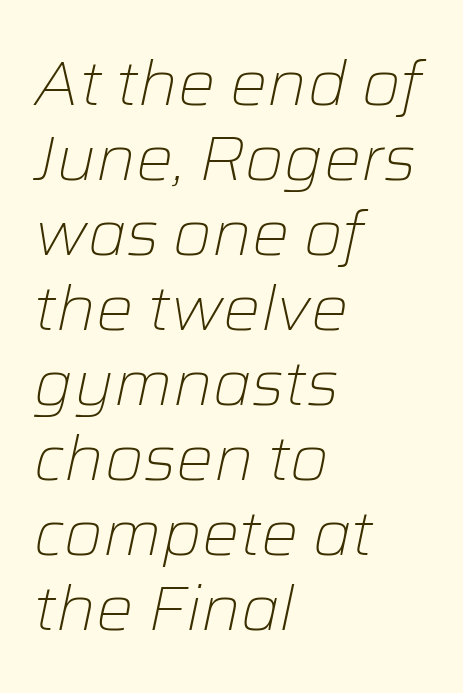
Q: Is the text bold? A: No.
Q: Is the text italic (slanted)? A: Yes, it leans right by about 12 degrees.
Q: Is the text underlined? A: No.
Q: How is the paragraph aligned? A: Left-aligned.
Q: Is the spacing between letters normal or unusually wide? A: Normal.
Q: Width (condensed, normal, or wide)? A: Normal.
Q: Stroke contrast? A: Low.
Q: x-height? A: Medium.
Q: Monospaced? A: No.
